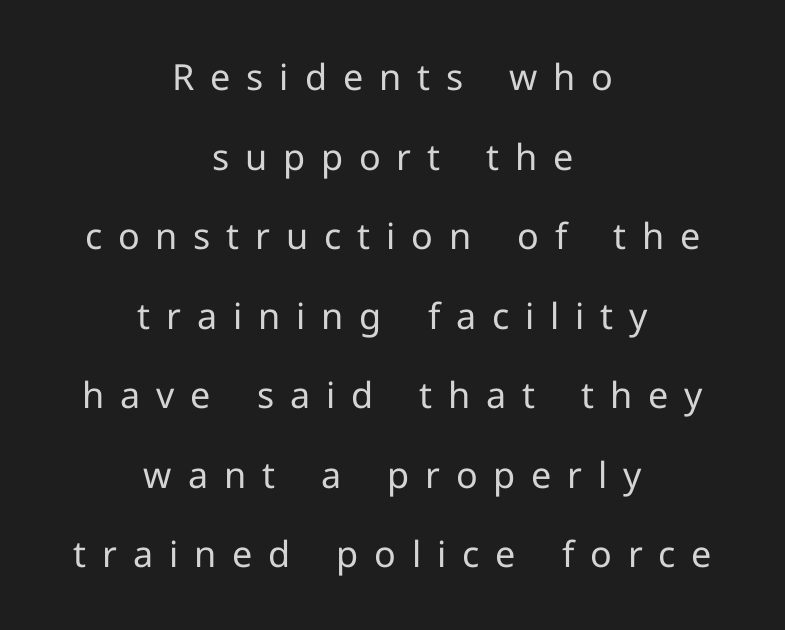
{"serif": "no", "italic": "no", "bold": "no", "weight": "regular", "width": "normal", "stroke_contrast": "low", "x_height": "medium", "monospaced": "no", "underline": "no", "align": "center", "line_spacing": "loose", "line_spacing_ratio": 2.21, "letter_spacing": "wide", "letter_spacing_em": 0.44, "glyph_px": 36}
